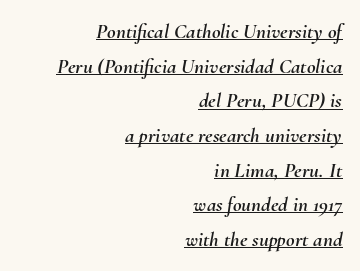
The image shows 21 px text type, italic (leaning right); set right-aligned, normal line spacing (1.65x), normal letter spacing, underlined.
